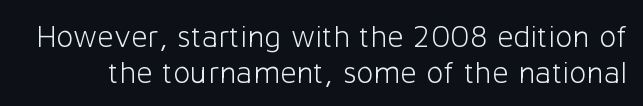
{"serif": "no", "italic": "no", "bold": "no", "weight": "light", "width": "normal", "stroke_contrast": "low", "x_height": "medium", "monospaced": "no", "underline": "no", "line_spacing": "tight", "line_spacing_ratio": 1.12, "letter_spacing": "normal", "letter_spacing_em": 0.0, "glyph_px": 32}
